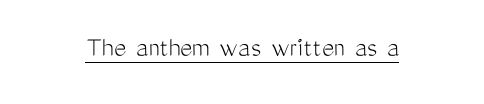
{"serif": "no", "italic": "no", "bold": "no", "weight": "light", "width": "condensed", "stroke_contrast": "medium", "x_height": "medium", "monospaced": "no", "underline": "yes", "letter_spacing": "normal", "letter_spacing_em": 0.0, "glyph_px": 29}
